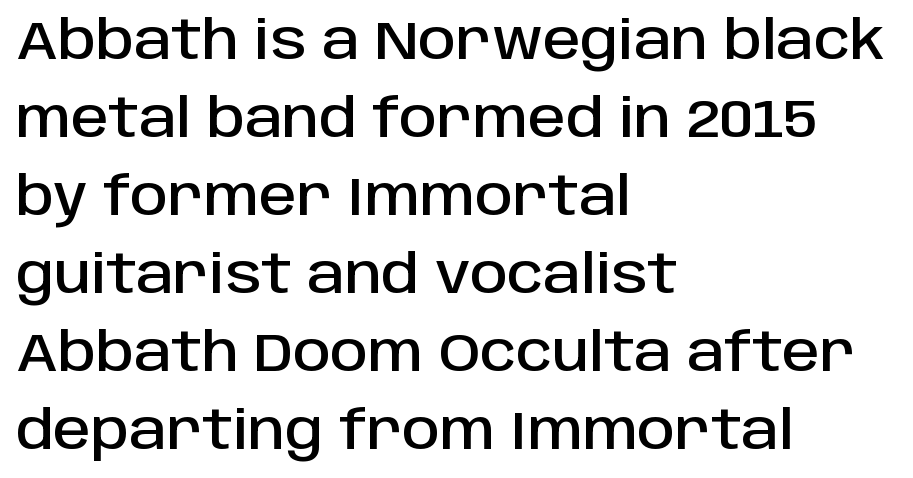
Q: Is the text italic (slanted)? A: No, it is upright.
Q: Is the typeface a serif or a sans-serif typeface? A: Sans-serif.
Q: Is the text underlined? A: No.
Q: How is the paragraph aligned? A: Left-aligned.
Q: Is the spacing between letters normal or unusually wide? A: Normal.
Q: Is the spacing between lines tight, normal or loose? A: Normal.
Q: Width (condensed, normal, or wide)? A: Normal.
Q: Stroke contrast? A: Low.
Q: x-height? A: Large.
Q: Monospaced? A: No.
